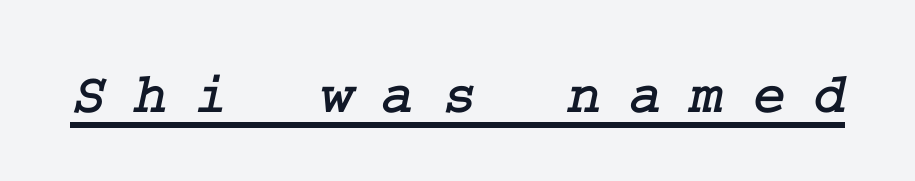
In terms of letterform style, serifs are clearly present. Honestly, the underline is the first thing you notice here. Someone cranked the tracking dial way up on this one.
